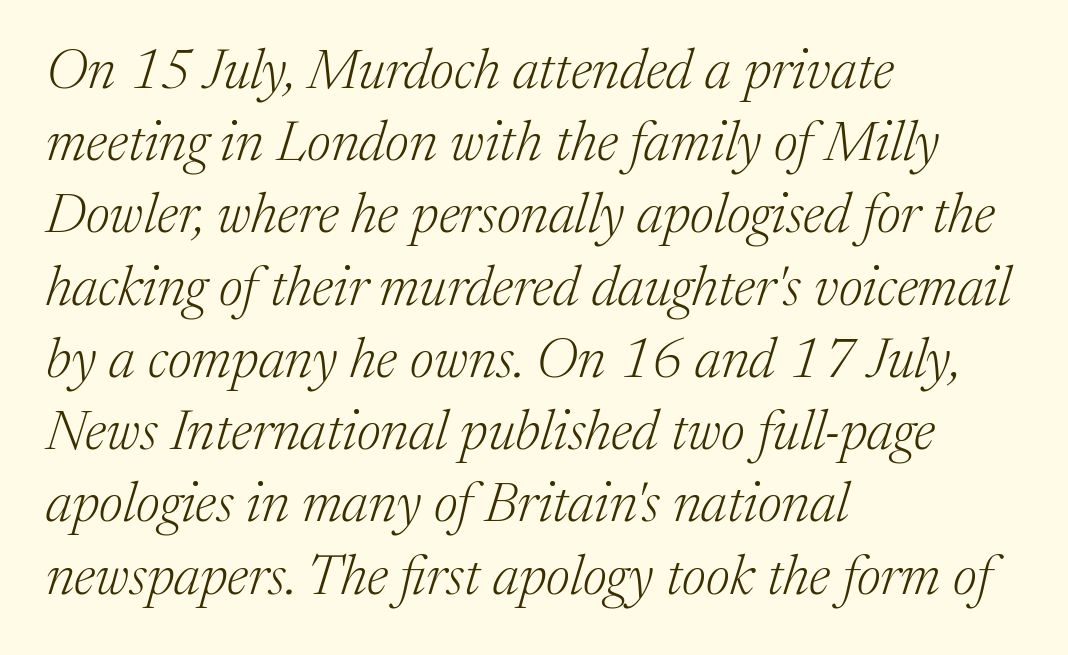
Q: Is the text bold? A: No.
Q: Is the text italic (slanted)? A: Yes, it leans right by about 17 degrees.
Q: Is the typeface a serif or a sans-serif typeface? A: Serif.
Q: Is the text underlined? A: No.
Q: How is the paragraph aligned? A: Left-aligned.
Q: Is the spacing between letters normal or unusually wide? A: Normal.
Q: Is the spacing between lines tight, normal or loose? A: Normal.
Q: Width (condensed, normal, or wide)? A: Normal.
Q: Stroke contrast? A: Medium.
Q: x-height? A: Medium.
Q: Monospaced? A: No.
